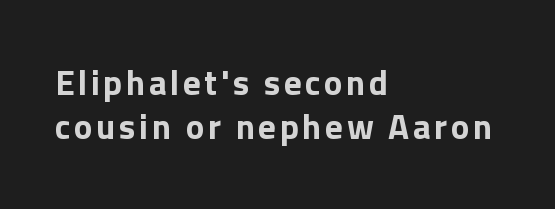
{"serif": "no", "italic": "no", "bold": "yes", "weight": "bold", "width": "normal", "x_height": "medium", "monospaced": "no", "underline": "no", "align": "left", "line_spacing": "normal", "line_spacing_ratio": 1.26, "glyph_px": 35}
